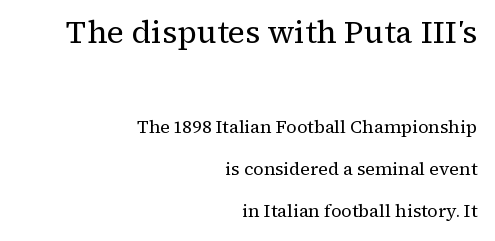
Standard letterfit; no display-style spreading of the glyphs. Stems and bowls with no extra thickness — not bold. I'd call this a serif setting — the letters wear small feet. Scale decreases going downward across the two blocks. Descenders are the only things crossing below the line. Teacher's note: observe the even right margin — that is flush-right alignment.
